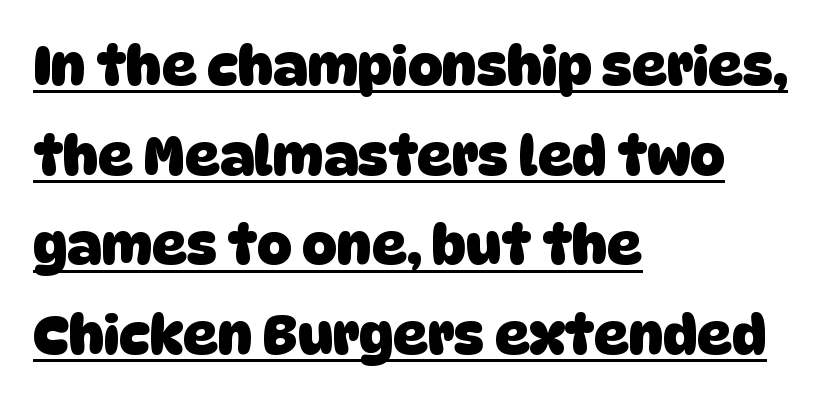
The image shows 54 px heavy sans-serif type; set left-aligned, normal line spacing (1.66x), normal letter spacing, underlined; low stroke contrast and a large x-height.
